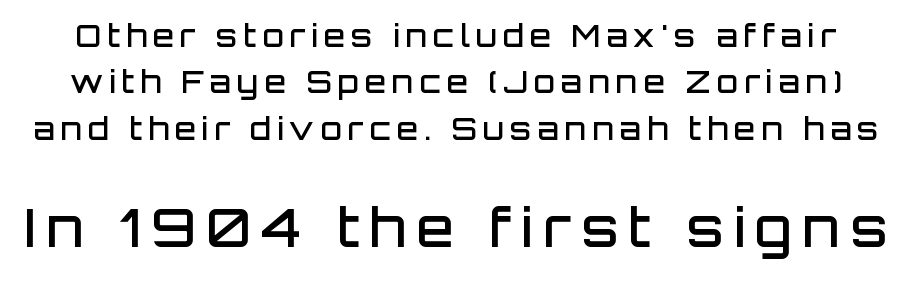
The image shows 54 px semibold sans-serif type, upright; set normal line spacing (1.5x), not underlined; the second (bottom) block is 1.74x larger; low stroke contrast and a large x-height.
